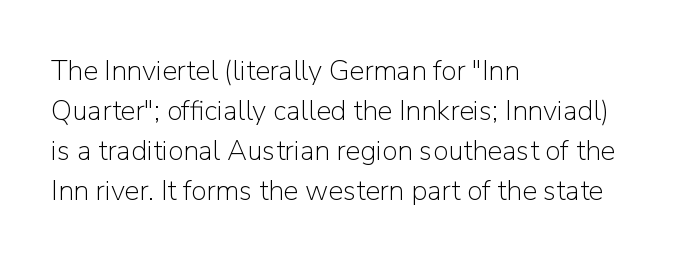
{"serif": "no", "italic": "no", "bold": "no", "weight": "light", "width": "normal", "stroke_contrast": "low", "x_height": "medium", "monospaced": "no", "underline": "no", "align": "left", "line_spacing": "normal", "line_spacing_ratio": 1.43, "letter_spacing": "normal", "letter_spacing_em": 0.0, "glyph_px": 28}
